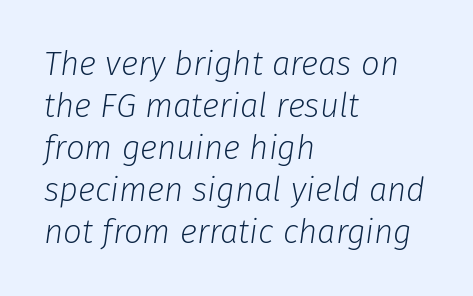
Q: Is the text bold? A: No.
Q: Is the text italic (slanted)? A: Yes, it leans right by about 8 degrees.
Q: Is the text underlined? A: No.
Q: How is the paragraph aligned? A: Left-aligned.
Q: Is the spacing between letters normal or unusually wide? A: Normal.
Q: Is the spacing between lines tight, normal or loose? A: Normal.
Q: Width (condensed, normal, or wide)? A: Normal.
Q: Stroke contrast? A: Low.
Q: x-height? A: Medium.
Q: Monospaced? A: No.
